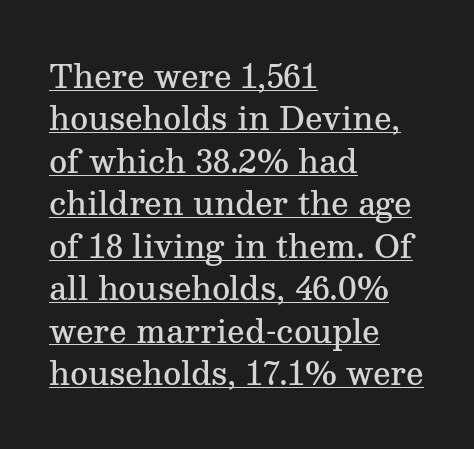
{"serif": "yes", "italic": "no", "bold": "semi", "weight": "semibold", "width": "normal", "stroke_contrast": "medium", "x_height": "medium", "monospaced": "no", "underline": "yes", "align": "left", "line_spacing": "normal", "line_spacing_ratio": 1.37, "letter_spacing": "normal", "letter_spacing_em": 0.0, "glyph_px": 31}
